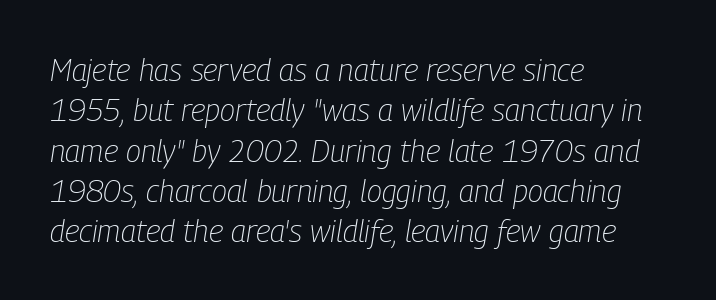
Regarding leading, the lines here are spaced in the standard way. A typesetter would call this proportional, since set widths differ per character. The ragged edge is on the right, which tells us the setting is flush left. When letters slant like this, we call the style italic. The weight would be labelled regular, book, light, or lighter still.
